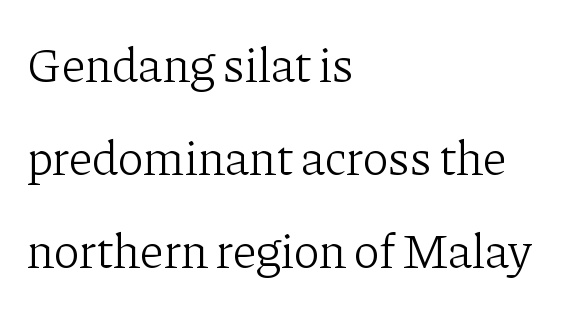
{"serif": "yes", "italic": "no", "bold": "no", "weight": "light", "width": "normal", "stroke_contrast": "low", "x_height": "medium", "monospaced": "no", "underline": "no", "align": "left", "line_spacing": "loose", "line_spacing_ratio": 1.9, "letter_spacing": "normal", "letter_spacing_em": 0.0, "glyph_px": 49}
